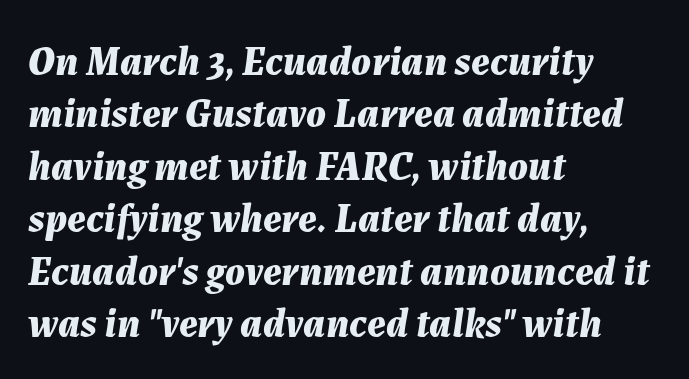
The image shows 41 px bold type, italic (leaning right); set left-aligned, normal line spacing (1.28x), normal letter spacing, not underlined; medium stroke contrast and a medium x-height.
